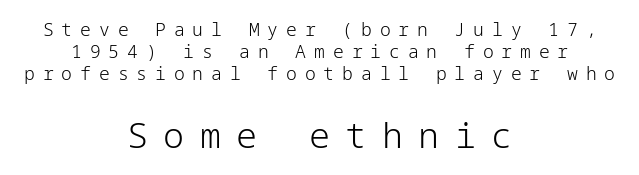
Every character sits straight up, as roman type does. Serifs: no, the terminals of the letterforms are clean. The glyphs are unaccompanied by any horizontal stroke below them. Honestly, the letter spacing is so wide it's the main thing you notice. Which margin do the lines hug? Neither — every line sits in the middle.
